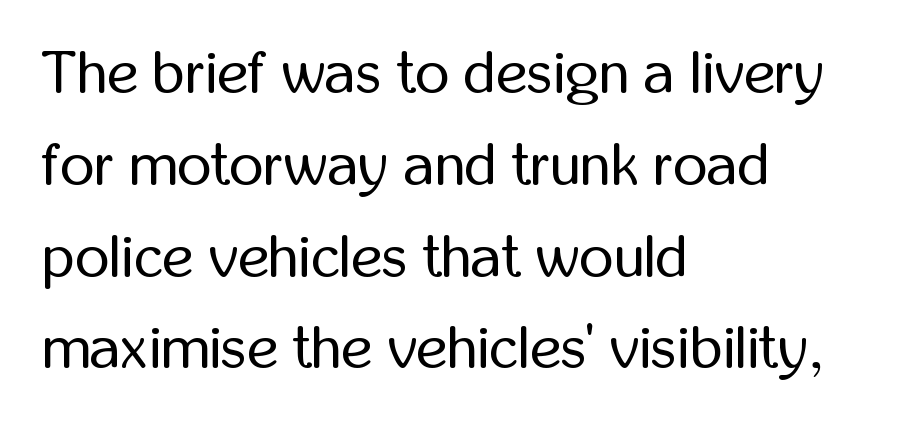
The image shows 60 px regular-weight, condensed sans-serif type, upright; set left-aligned, normal line spacing (1.53x), normal letter spacing, not underlined; low stroke contrast and a medium x-height.
